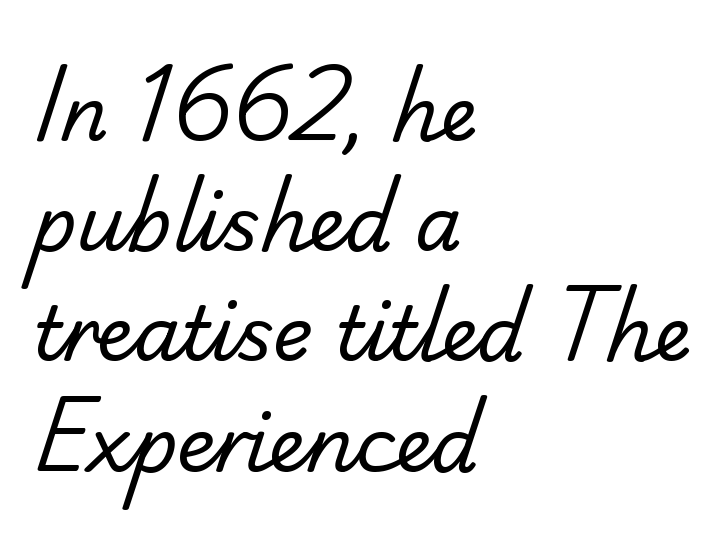
The rag falls on the right side of this text block. Serif or sans? Sans — the stroke terminals are bare. Is the stroke heavy? The answer is a plain regular-or-lighter. The leading is moderate, giving the passage an even texture. Spacing between characters is what you'd get straight out of the box. Check the space under the baseline: it is left empty.
